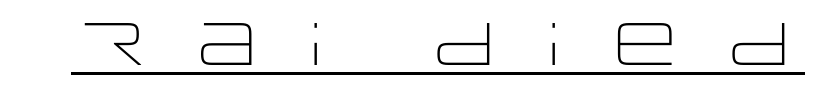
{"serif": "no", "italic": "no", "bold": "no", "weight": "light", "width": "wide", "stroke_contrast": "low", "x_height": "large", "monospaced": "no", "underline": "yes", "letter_spacing": "wide", "letter_spacing_em": 0.41, "glyph_px": 60}
